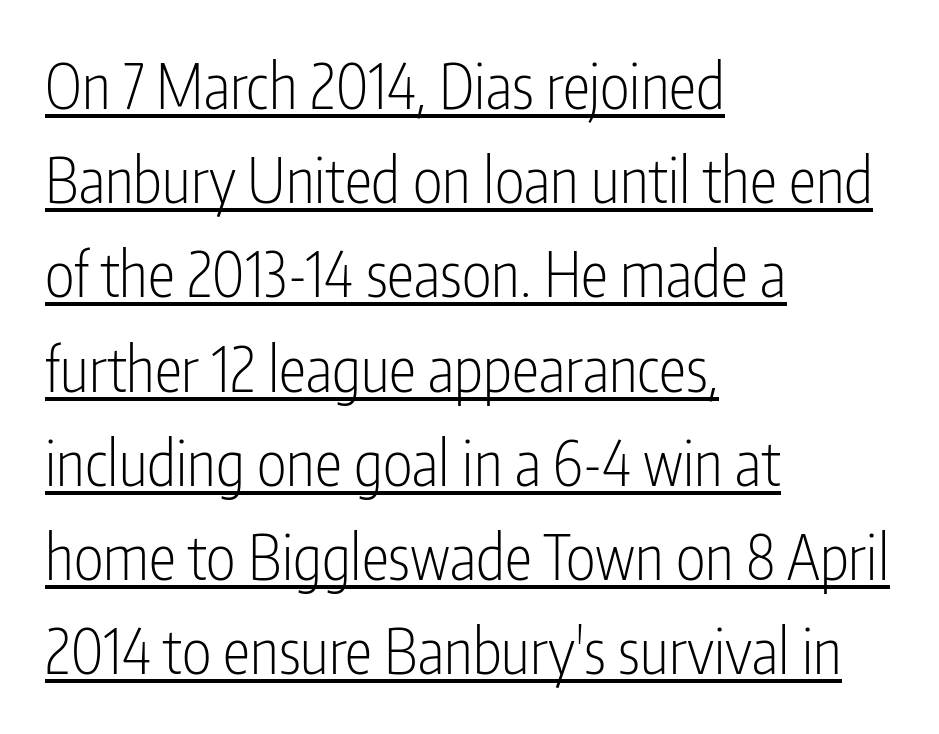
Students, observe: this is what conventionally led text looks like. Compared with a typical body face, this is equally light or lighter still. Each letter keeps its own natural width here, so spacing adapts to shape. Vertical strokes here are truly vertical. Type style note: lacks serifs. The face used here appears with an underline applied.
